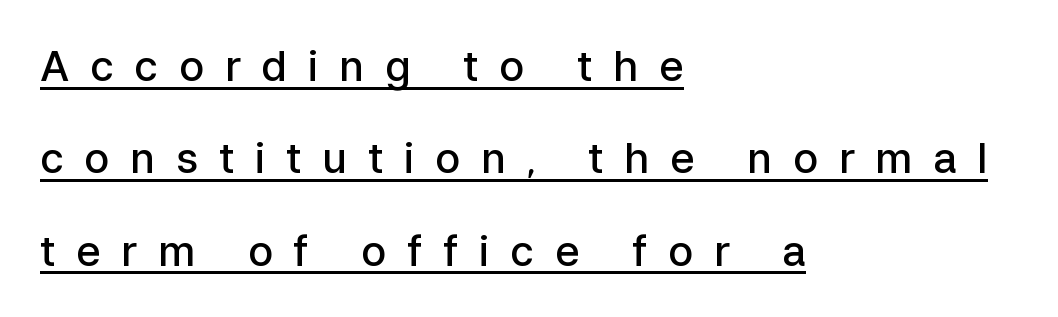
Q: Is the text bold? A: Semi-bold.
Q: Is the text italic (slanted)? A: No, it is upright.
Q: Is the typeface a serif or a sans-serif typeface? A: Sans-serif.
Q: Is the text underlined? A: Yes.
Q: How is the paragraph aligned? A: Left-aligned.
Q: Is the spacing between letters normal or unusually wide? A: Unusually wide.
Q: Is the spacing between lines tight, normal or loose? A: Loose.
Q: Width (condensed, normal, or wide)? A: Normal.
Q: Stroke contrast? A: Low.
Q: x-height? A: Medium.
Q: Monospaced? A: No.
